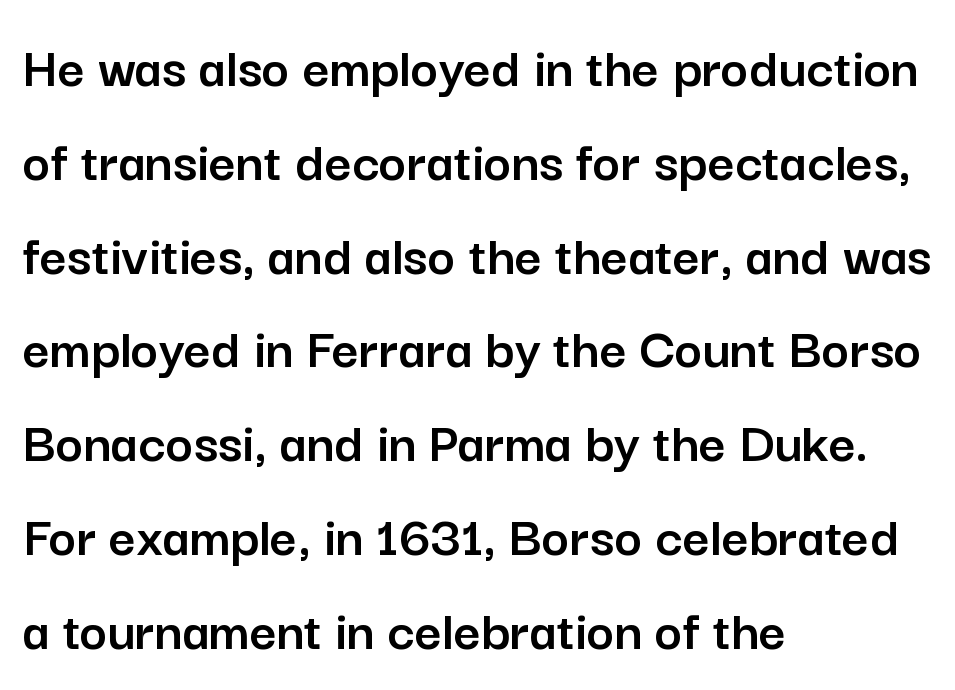
The lines sit at an ordinary, default distance from one another. Tracking here is standard; glyphs follow each other at the usual distance. Where is the straight margin? On the left. This sample has the flowing, uneven cadence of proportional lettering. The text was rendered using a sans face with plain stroke endings.
